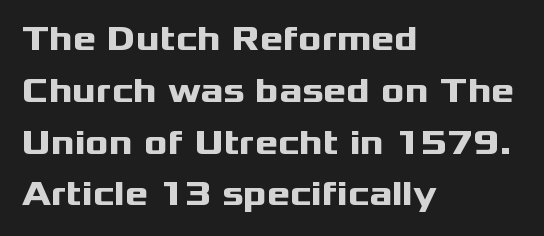
The image shows 35 px heavy, wide sans-serif type, upright; set left-aligned, normal line spacing (1.48x), normal letter spacing, not underlined; medium stroke contrast and a medium x-height.
